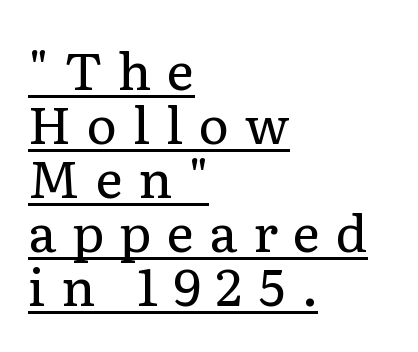
The axis of the letterforms is exactly vertical. This is underlined copy, the kind a proofreader might mark for attention. The face used here is proportionally spaced, like ordinary book or web type. The font sits on the lighter half of the weight spectrum, regular included. The lines in this sample share a left origin and differ only in where they stop. Does the leading feel generous? Not at all — it's pinched.
